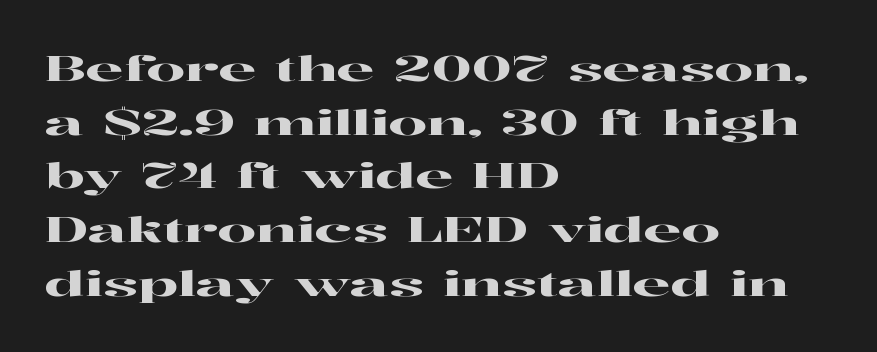
Q: Is the text italic (slanted)? A: No, it is upright.
Q: Is the typeface a serif or a sans-serif typeface? A: Serif.
Q: Is the text underlined? A: No.
Q: How is the paragraph aligned? A: Left-aligned.
Q: Is the spacing between letters normal or unusually wide? A: Normal.
Q: Is the spacing between lines tight, normal or loose? A: Normal.
Q: Width (condensed, normal, or wide)? A: Wide.
Q: Stroke contrast? A: High.
Q: x-height? A: Medium.
Q: Monospaced? A: No.
